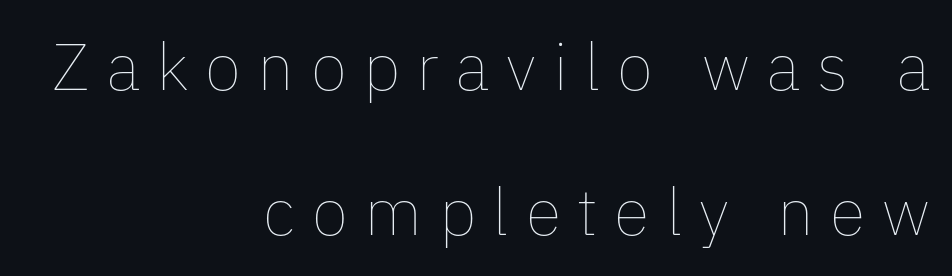
Q: Is the text bold? A: No.
Q: Is the text italic (slanted)? A: No, it is upright.
Q: Is the text underlined? A: No.
Q: How is the paragraph aligned? A: Right-aligned.
Q: Is the spacing between letters normal or unusually wide? A: Unusually wide.
Q: Is the spacing between lines tight, normal or loose? A: Loose.
Q: Width (condensed, normal, or wide)? A: Normal.
Q: Stroke contrast? A: Low.
Q: x-height? A: Medium.
Q: Monospaced? A: No.
